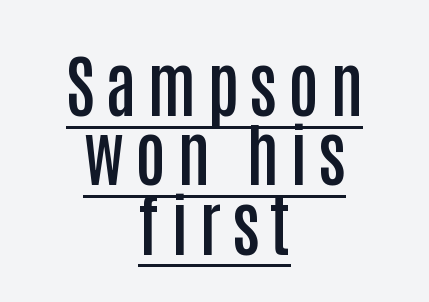
{"serif": "no", "italic": "no", "bold": "semi", "weight": "semibold", "width": "condensed", "stroke_contrast": "low", "x_height": "large", "monospaced": "no", "underline": "yes", "align": "center", "line_spacing": "tight", "line_spacing_ratio": 1.02, "glyph_px": 68}
